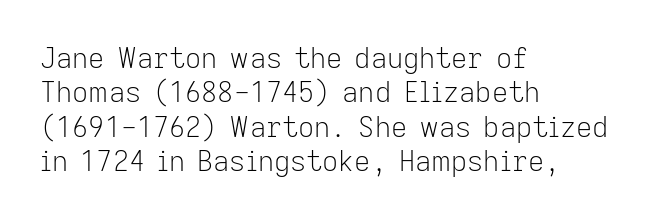
The image shows 28 px light sans-serif type, upright; set left-aligned, line spacing 1.23x, normal letter spacing, not underlined; low stroke contrast and a medium x-height.
